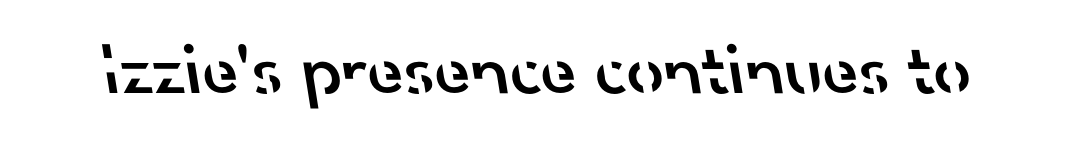
{"serif": "no", "bold": "semi", "weight": "semibold", "width": "normal", "stroke_contrast": "low", "x_height": "small", "monospaced": "no", "underline": "no", "letter_spacing": "normal", "letter_spacing_em": 0.0, "glyph_px": 74}
